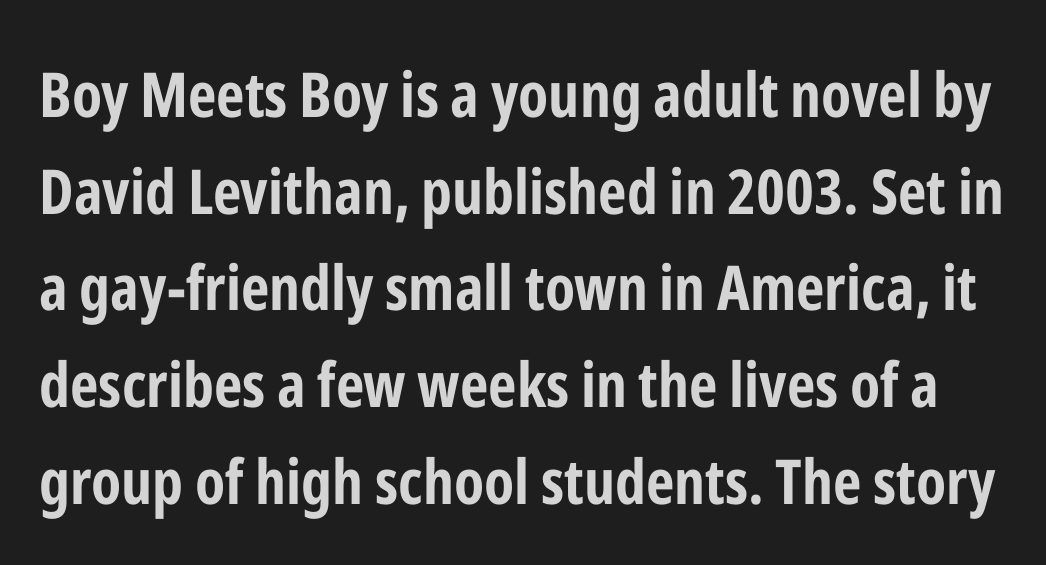
Q: Is the text bold? A: Yes.
Q: Is the text italic (slanted)? A: No, it is upright.
Q: Is the typeface a serif or a sans-serif typeface? A: Sans-serif.
Q: Is the text underlined? A: No.
Q: Is the spacing between letters normal or unusually wide? A: Normal.
Q: Is the spacing between lines tight, normal or loose? A: Normal.
Q: Width (condensed, normal, or wide)? A: Condensed.
Q: Stroke contrast? A: Low.
Q: x-height? A: Medium.
Q: Monospaced? A: No.
